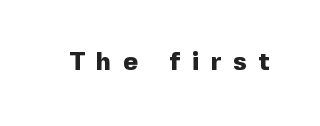
The image shows 25 px bold type, upright; set unusually wide letter spacing (+0.48 em), not underlined.
